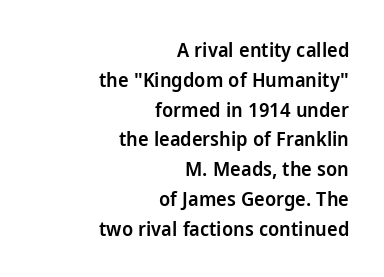
The image shows 20 px text type, upright; set right-aligned, normal line spacing (1.49x), normal letter spacing, not underlined.
